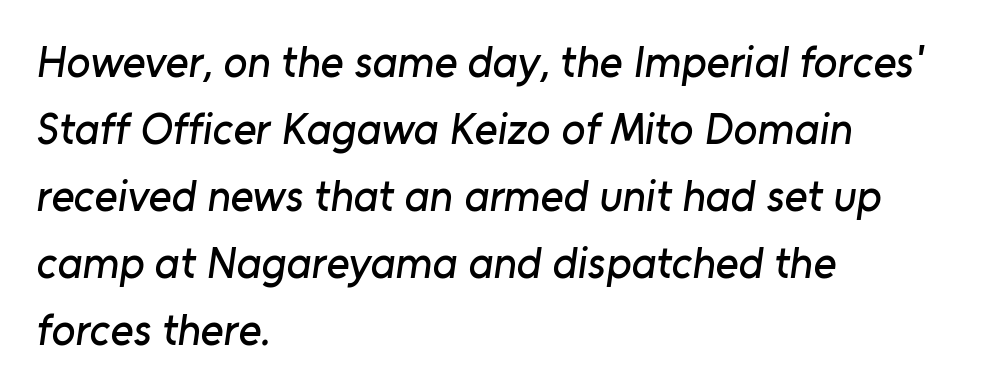
{"serif": "no", "width": "normal", "stroke_contrast": "low", "x_height": "medium", "monospaced": "no", "underline": "no", "align": "left", "line_spacing": "normal", "line_spacing_ratio": 1.52, "letter_spacing": "normal", "letter_spacing_em": 0.0, "glyph_px": 44}
